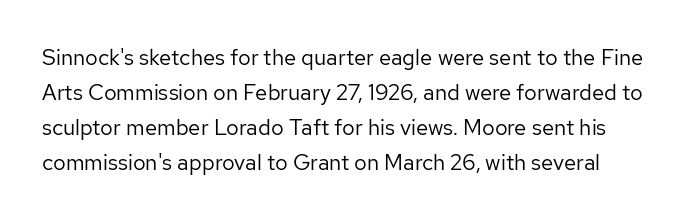
The image shows 22 px text type, upright; set normal line spacing (1.59x), normal letter spacing, not underlined.
